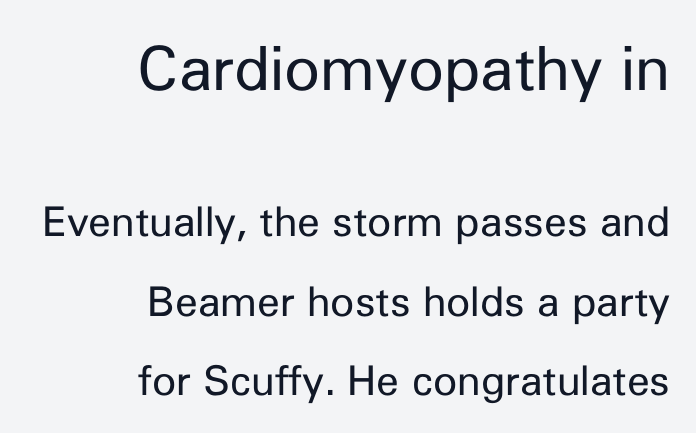
Is the lower block the larger one? No — the upper block carries the bigger type. Rendered with straight, roman letterforms. The letterforms sit shoulder to shoulder at normal distance. Are there feet on the stems? There aren't — it's a sans. Leftover space on each line is placed entirely before the opening word.
